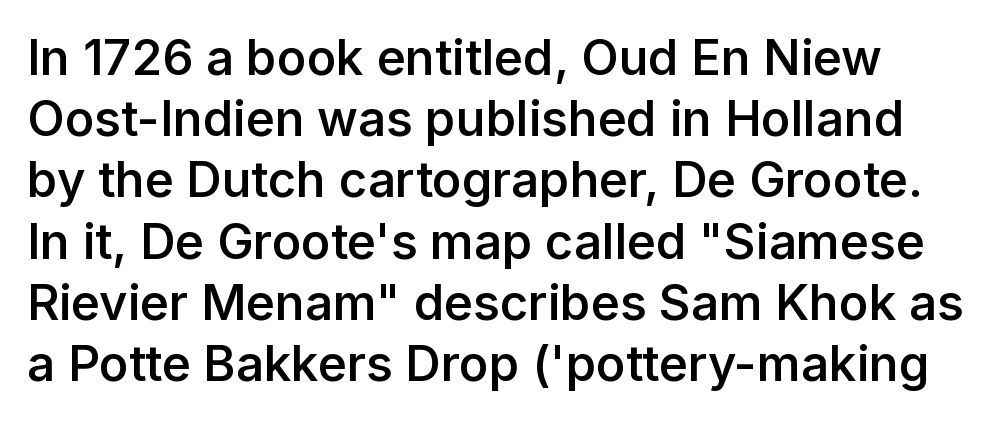
The image shows 49 px semibold sans-serif type, upright; set normal line spacing (1.25x), normal letter spacing, not underlined; low stroke contrast and a medium x-height.
